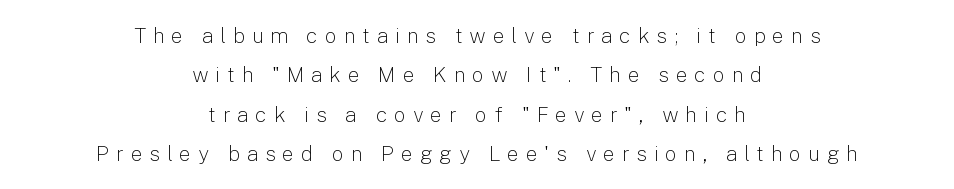
{"italic": "no", "bold": "no", "underline": "no", "align": "center", "line_spacing_ratio": 1.88, "letter_spacing": "wide", "letter_spacing_em": 0.32, "glyph_px": 21}
